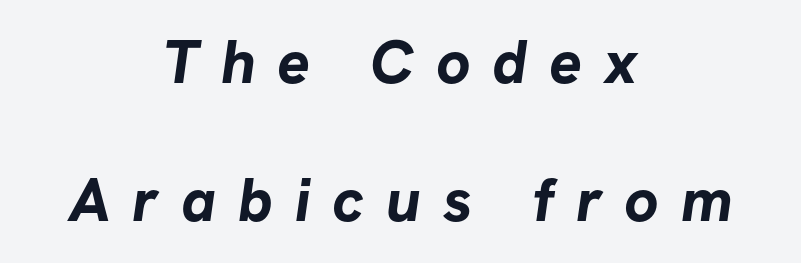
Q: Is the text bold? A: Yes.
Q: Is the typeface a serif or a sans-serif typeface? A: Sans-serif.
Q: Is the text underlined? A: No.
Q: How is the paragraph aligned? A: Centered.
Q: Is the spacing between letters normal or unusually wide? A: Unusually wide.
Q: Is the spacing between lines tight, normal or loose? A: Loose.
Q: Width (condensed, normal, or wide)? A: Normal.
Q: Stroke contrast? A: Low.
Q: x-height? A: Medium.
Q: Monospaced? A: No.
